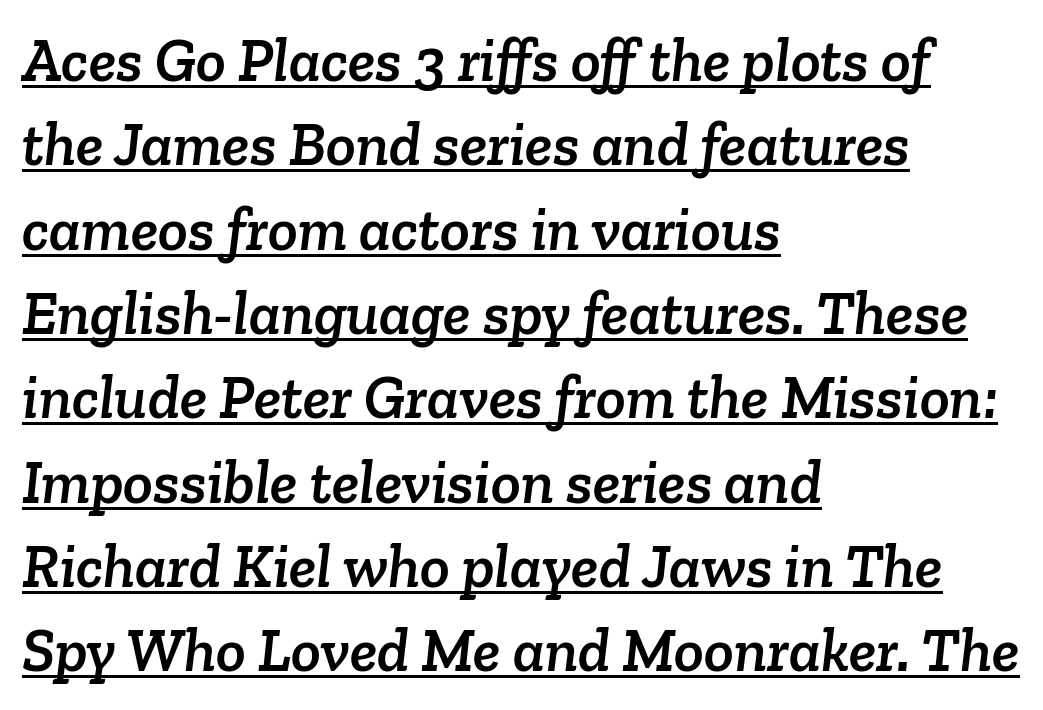
Vertical spacing — default. The rendered words wear a rule along their underside. Is the letter spacing exaggerated? No — it looks like the ordinary default. The rendering anchors every line to the left-hand side.
